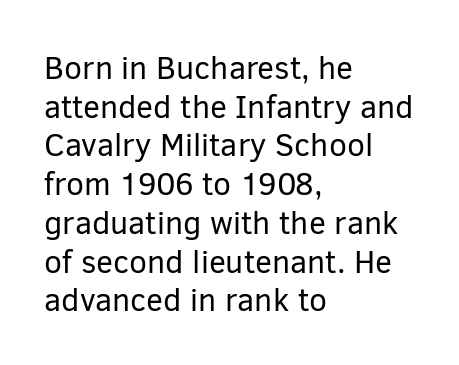
The image shows 32 px regular-weight sans-serif type, upright; set left-aligned, line spacing 1.21x, normal letter spacing, not underlined; low stroke contrast and a medium x-height.
